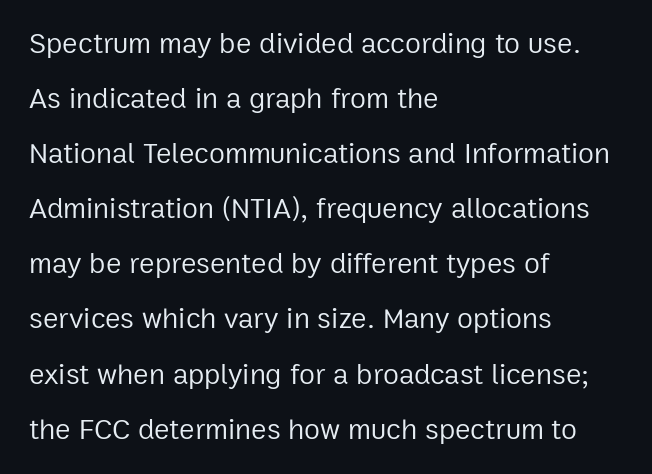
The specimen reads as upright at a glance. Caption: standard tracking, unaltered. Widely set lines give the paragraph a tall, airy silhouette. The baseline area is clear. The typeface chosen for these lines omits serifs. The typesetting does not lean heavy: it is not bold.
